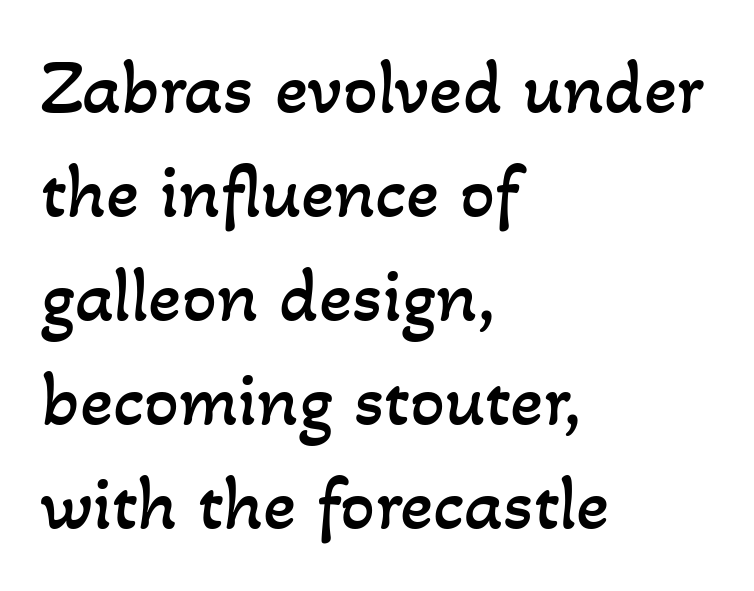
{"bold": "no", "weight": "regular", "width": "normal", "stroke_contrast": "low", "x_height": "small", "monospaced": "no", "underline": "no", "align": "left", "line_spacing": "normal", "line_spacing_ratio": 1.35, "letter_spacing": "normal", "letter_spacing_em": 0.0, "glyph_px": 77}
